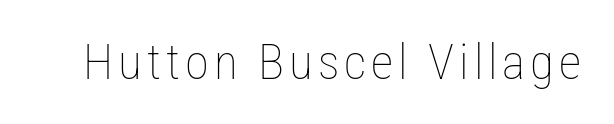
{"italic": "no", "bold": "no", "weight": "thin", "width": "condensed", "stroke_contrast": "low", "x_height": "medium", "monospaced": "no", "underline": "no", "glyph_px": 49}
